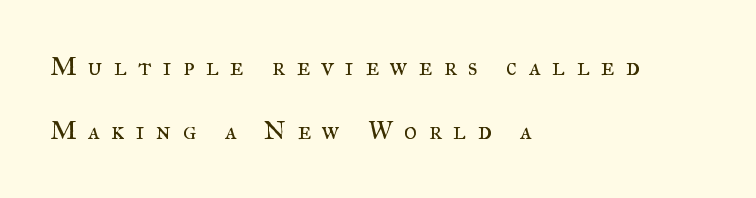
Q: Is the text bold? A: No.
Q: Is the text italic (slanted)? A: No, it is upright.
Q: Is the text underlined? A: No.
Q: How is the paragraph aligned? A: Left-aligned.
Q: Is the spacing between letters normal or unusually wide? A: Unusually wide.
Q: Is the spacing between lines tight, normal or loose? A: Loose.
